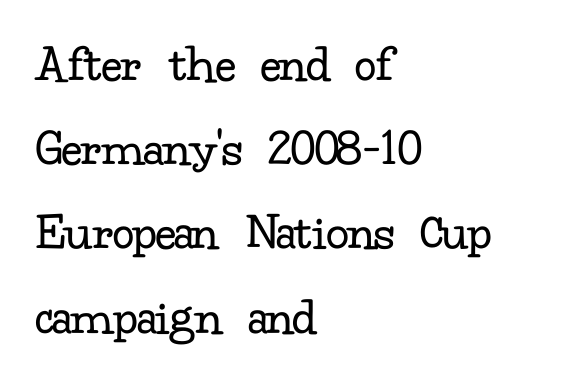
The image shows 54 px regular-weight serif type, upright; set left-aligned, normal line spacing (1.56x), normal letter spacing, not underlined; low stroke contrast and a small x-height.
